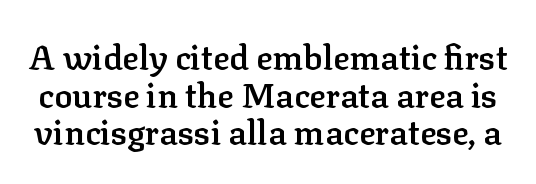
{"serif": "yes", "italic": "no", "bold": "semi", "weight": "semibold", "width": "normal", "stroke_contrast": "low", "x_height": "medium", "monospaced": "no", "underline": "no", "line_spacing": "tight", "line_spacing_ratio": 1.11, "letter_spacing": "normal", "letter_spacing_em": 0.0, "glyph_px": 34}
